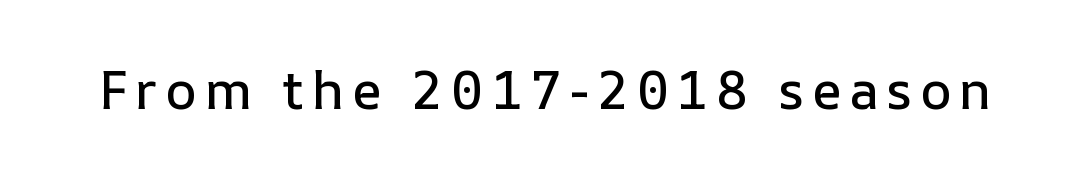
Q: Is the text italic (slanted)? A: No, it is upright.
Q: Is the text underlined? A: No.
Q: Width (condensed, normal, or wide)? A: Normal.
Q: Stroke contrast? A: Low.
Q: x-height? A: Medium.
Q: Monospaced? A: No.
